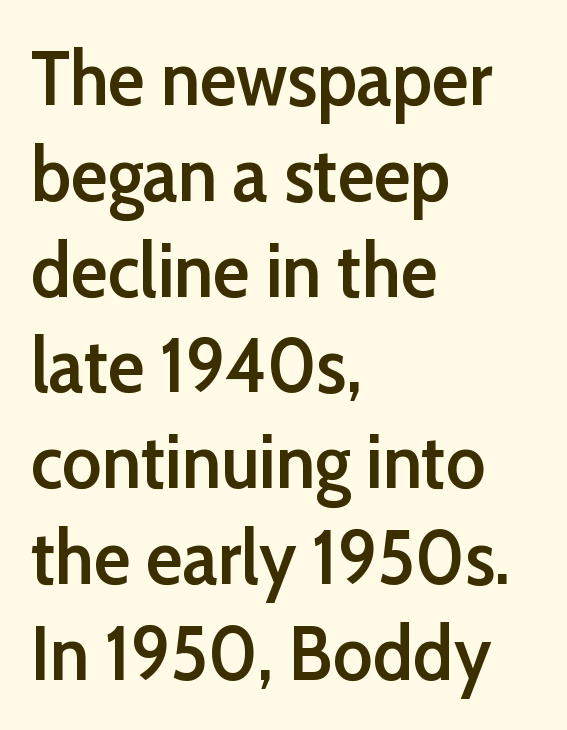
Decoration check: the copy has no underline. Semibold letterforms, between regular and bold. Where is the straight margin? On the left. What kind of face is this? One without serifs — a sans. How would I describe the line gaps? Plain and ordinary. The face used here is proportionally spaced, like ordinary book or web type.
